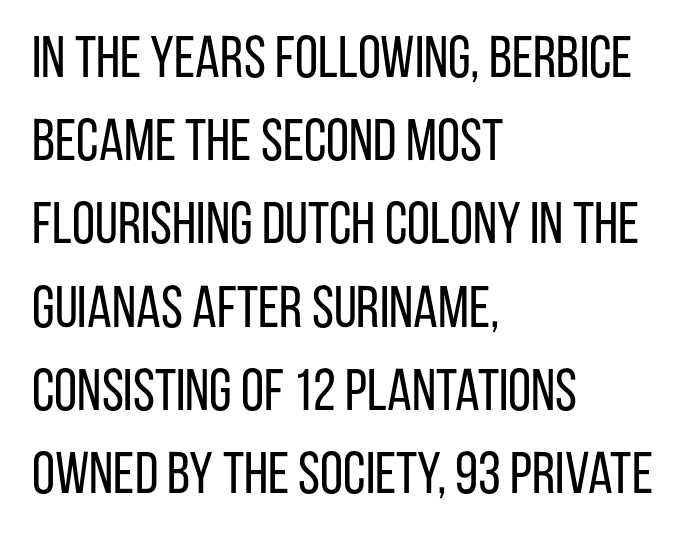
Q: Is the text bold? A: No.
Q: Is the text italic (slanted)? A: No, it is upright.
Q: Is the typeface a serif or a sans-serif typeface? A: Sans-serif.
Q: Is the text underlined? A: No.
Q: How is the paragraph aligned? A: Left-aligned.
Q: Is the spacing between letters normal or unusually wide? A: Normal.
Q: Is the spacing between lines tight, normal or loose? A: Normal.
Q: Width (condensed, normal, or wide)? A: Condensed.
Q: Stroke contrast? A: Low.
Q: x-height? A: Large.
Q: Monospaced? A: No.
